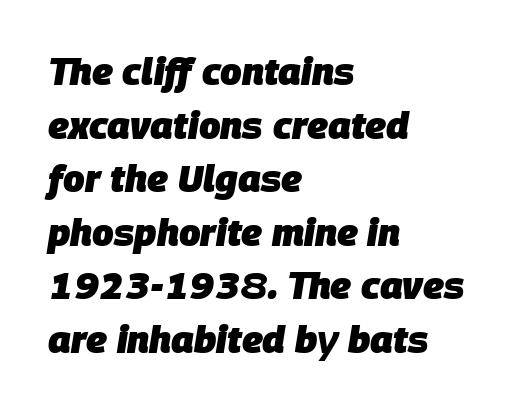
Q: Is the text bold? A: Yes.
Q: Is the text italic (slanted)? A: Yes, it leans right by about 9 degrees.
Q: Is the text underlined? A: No.
Q: How is the paragraph aligned? A: Left-aligned.
Q: Is the spacing between letters normal or unusually wide? A: Normal.
Q: Is the spacing between lines tight, normal or loose? A: Normal.
Q: Width (condensed, normal, or wide)? A: Normal.
Q: Stroke contrast? A: Low.
Q: x-height? A: Large.
Q: Monospaced? A: No.
